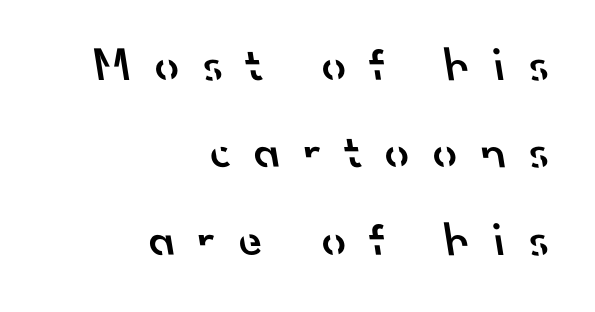
{"serif": "no", "bold": "semi", "weight": "semibold", "width": "normal", "stroke_contrast": "low", "x_height": "small", "monospaced": "no", "underline": "no", "align": "right", "line_spacing_ratio": 1.82, "letter_spacing": "wide", "letter_spacing_em": 0.49, "glyph_px": 48}
